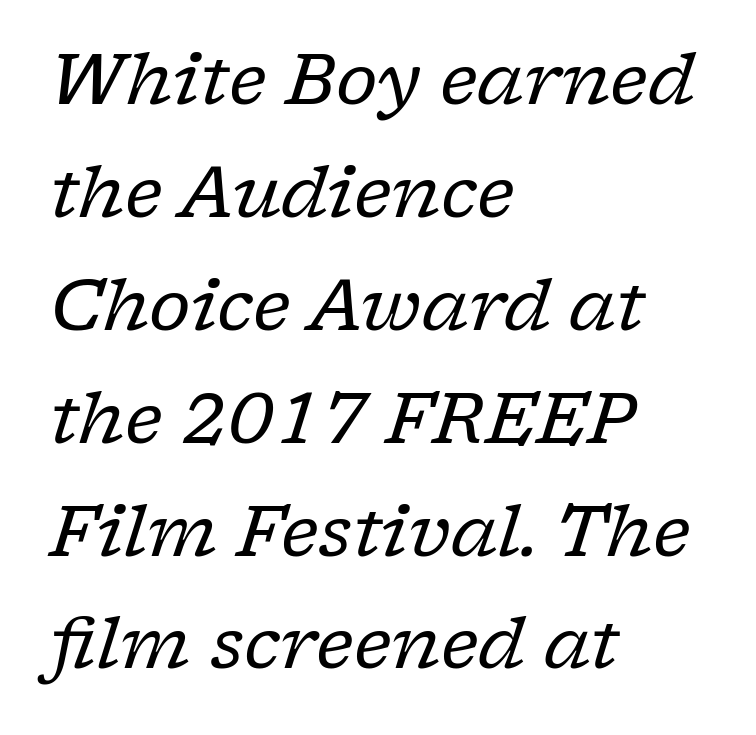
Is the type heavy? It reads as light-to-regular instead. Any mark beneath the type? The region is blank. Regarding leading, the lines here are spaced in the standard way. These lines are set flush left with a ragged right edge.
